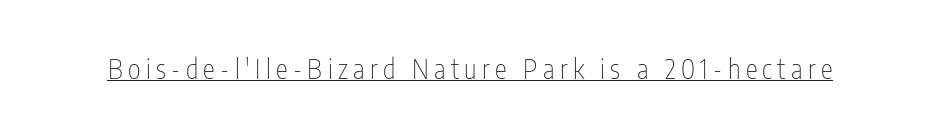
Observe the wide spacing: letters keep a clear distance from each other. Nothing heavy about these letters — not bold at all. Each line of the rendering has a horizontal stroke beneath the glyphs. Italic? Not at all — the glyphs are vertical.
